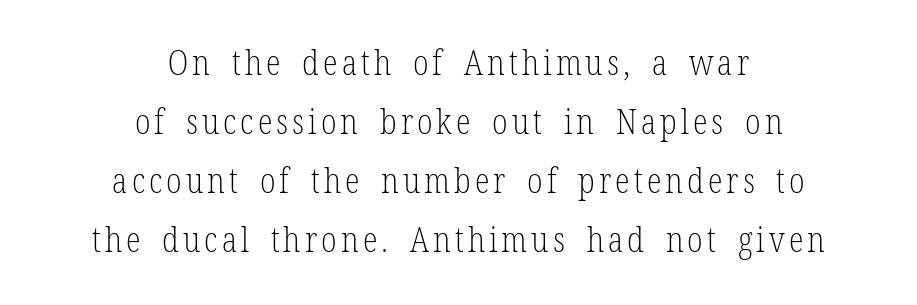
The image shows 34 px light, condensed serif type, upright; set centered, line spacing 1.74x, not underlined; low stroke contrast and a medium x-height.
